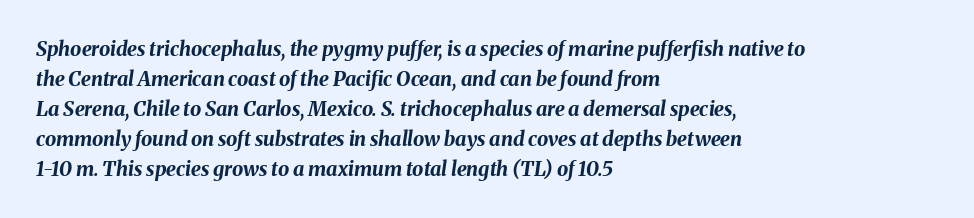
{"italic": "yes", "lean": "right", "slant_degrees": 8, "bold": "yes", "underline": "no", "align": "left", "line_spacing": "normal", "line_spacing_ratio": 1.5, "letter_spacing": "normal", "letter_spacing_em": 0.0, "glyph_px": 20}
